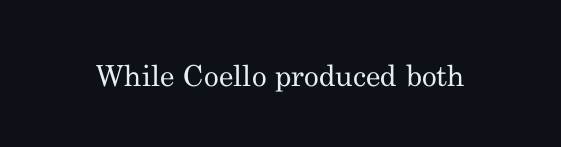
Is the letter spacing exaggerated? No — it looks like the ordinary default. The passage shown is not bold in any degree. Unlike italic type, these characters show no tilt at all. These lines are rendered in a variable-pitch font. Look at the bottom of the vertical strokes: they flare into serifs here. A clean baseline with only descenders dipping below it.
